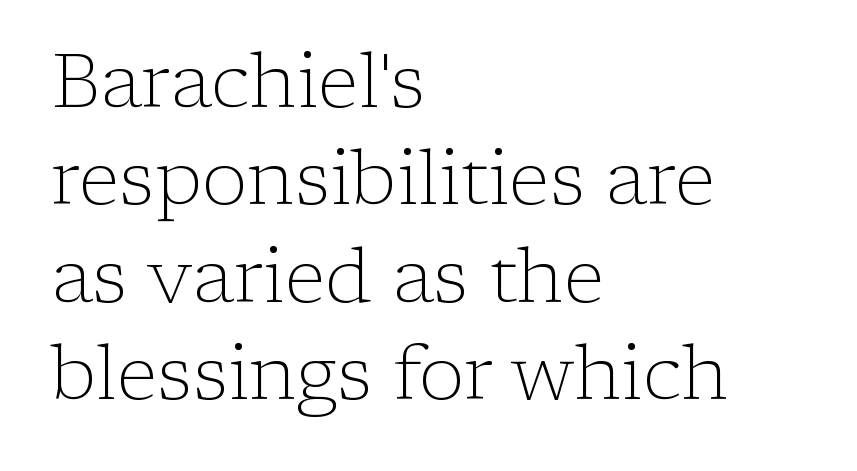
Q: Is the text bold? A: No.
Q: Is the text italic (slanted)? A: No, it is upright.
Q: Is the typeface a serif or a sans-serif typeface? A: Serif.
Q: Is the text underlined? A: No.
Q: How is the paragraph aligned? A: Left-aligned.
Q: Is the spacing between letters normal or unusually wide? A: Normal.
Q: Is the spacing between lines tight, normal or loose? A: Normal.
Q: Width (condensed, normal, or wide)? A: Normal.
Q: Stroke contrast? A: Low.
Q: x-height? A: Medium.
Q: Monospaced? A: No.
